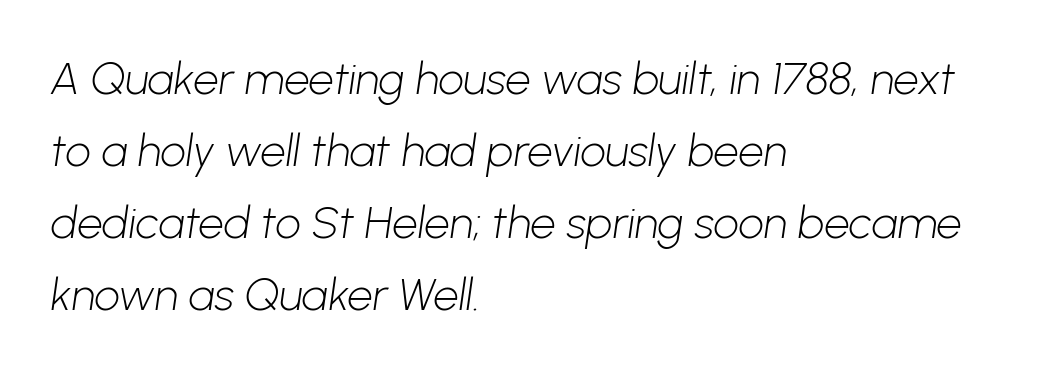
The image shows 45 px light sans-serif type; set left-aligned, normal line spacing (1.6x), normal letter spacing, not underlined; low stroke contrast and a medium x-height.
